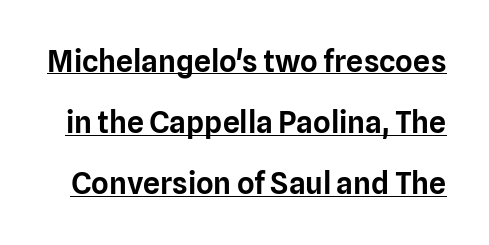
Q: Is the text italic (slanted)? A: No, it is upright.
Q: Is the typeface a serif or a sans-serif typeface? A: Sans-serif.
Q: Is the text underlined? A: Yes.
Q: Is the spacing between letters normal or unusually wide? A: Normal.
Q: Is the spacing between lines tight, normal or loose? A: Loose.
Q: Width (condensed, normal, or wide)? A: Normal.
Q: Stroke contrast? A: Low.
Q: x-height? A: Medium.
Q: Monospaced? A: No.
